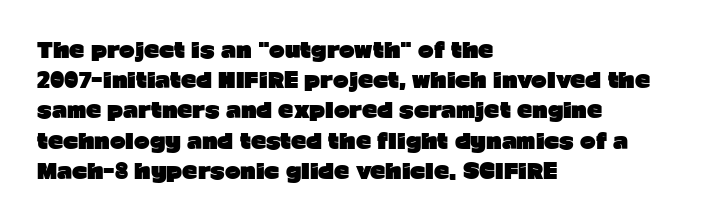
The image shows 21 px bold type, upright; set left-aligned, normal line spacing (1.44x), normal letter spacing, not underlined.
